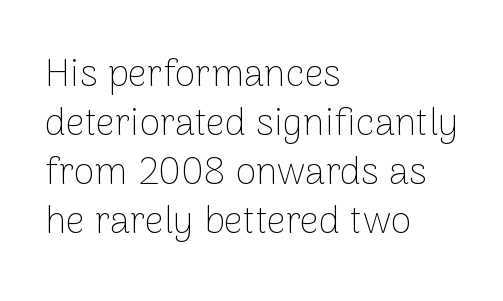
{"serif": "no", "italic": "no", "bold": "no", "weight": "thin", "width": "normal", "stroke_contrast": "low", "x_height": "medium", "monospaced": "no", "underline": "no", "align": "left", "line_spacing": "normal", "line_spacing_ratio": 1.29, "letter_spacing": "normal", "letter_spacing_em": 0.0, "glyph_px": 38}
